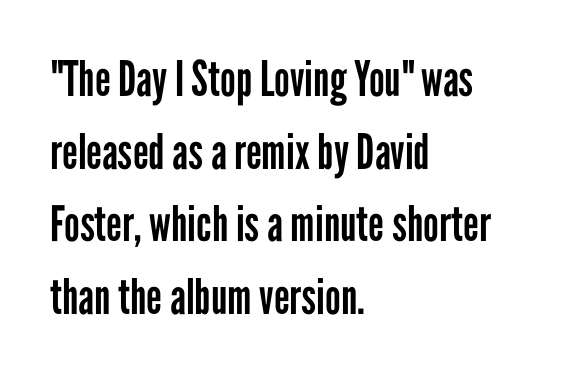
{"serif": "no", "italic": "no", "bold": "no", "weight": "regular", "width": "condensed", "stroke_contrast": "low", "x_height": "medium", "monospaced": "no", "underline": "no", "align": "left", "line_spacing": "normal", "line_spacing_ratio": 1.48, "letter_spacing": "normal", "letter_spacing_em": 0.0, "glyph_px": 49}
